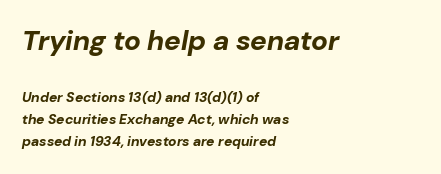
Q: Is the text bold? A: Yes.
Q: Is the text italic (slanted)? A: Yes, it leans right by about 10 degrees.
Q: Is the text underlined? A: No.
Q: How is the paragraph aligned? A: Left-aligned.
Q: Is the spacing between letters normal or unusually wide? A: Normal.
Q: Is the spacing between lines tight, normal or loose? A: Normal.
Q: Which block of text is set in a larger size, the first (top) or the second (bottom)? A: The first (top) one.
Q: Width (condensed, normal, or wide)? A: Normal.
Q: Stroke contrast? A: Low.
Q: x-height? A: Medium.
Q: Monospaced? A: No.
